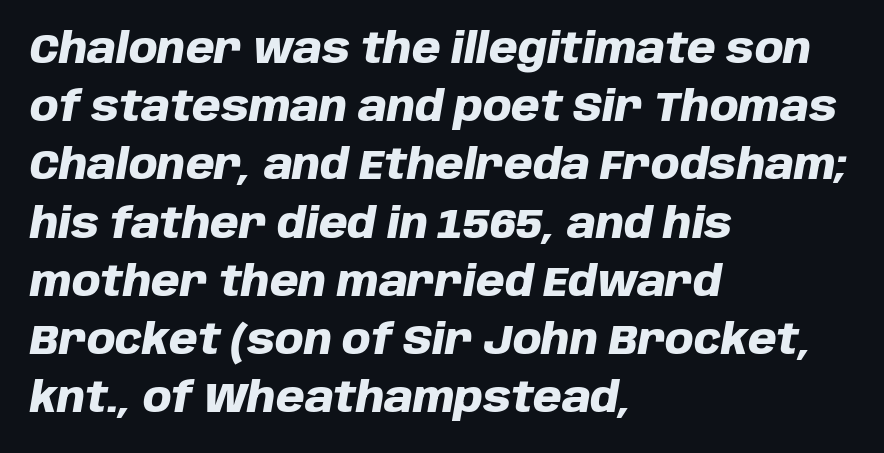
Think of a printed novel: that variable character pitch is what you see here. Each row of text sits above clean, open space. Default kerning and tracking; the words read as compact shapes. The typesetting leans heavy: a genuine bold. Regular leading.
